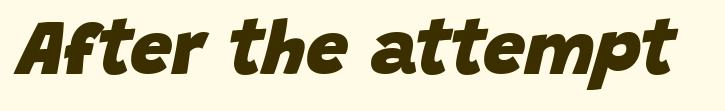
Q: Is the text bold? A: Yes.
Q: Is the text italic (slanted)? A: Yes, it leans right by about 15 degrees.
Q: Is the text underlined? A: No.
Q: Is the spacing between letters normal or unusually wide? A: Normal.
Q: Width (condensed, normal, or wide)? A: Normal.
Q: Stroke contrast? A: Low.
Q: x-height? A: Large.
Q: Monospaced? A: No.
